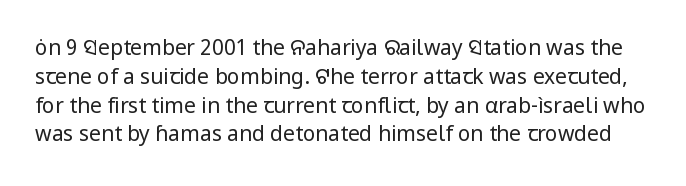
The image shows 21 px text type, upright; set normal line spacing (1.37x), normal letter spacing, not underlined.
